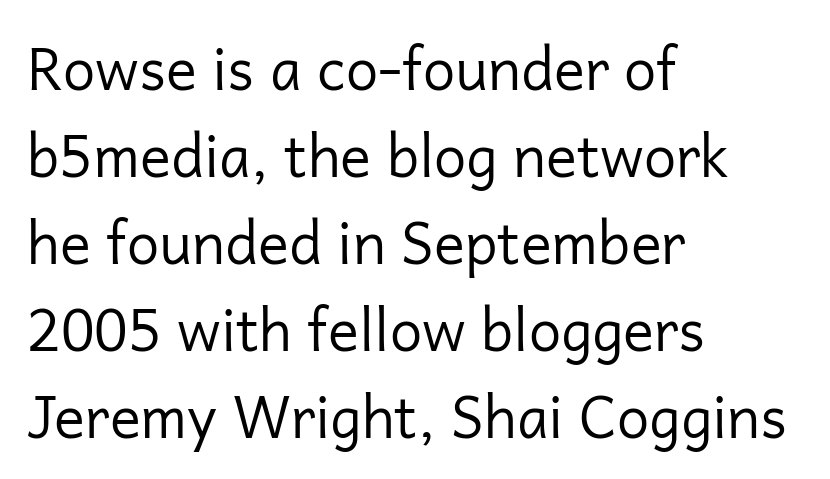
The image shows 58 px regular-weight sans-serif type, upright; set left-aligned, normal line spacing (1.5x), normal letter spacing, not underlined; low stroke contrast and a medium x-height.
